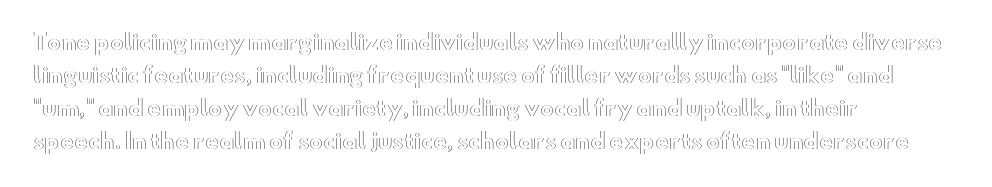
{"italic": "no", "underline": "no", "align": "left", "line_spacing": "normal", "line_spacing_ratio": 1.57, "letter_spacing": "normal", "letter_spacing_em": 0.0, "glyph_px": 21}
